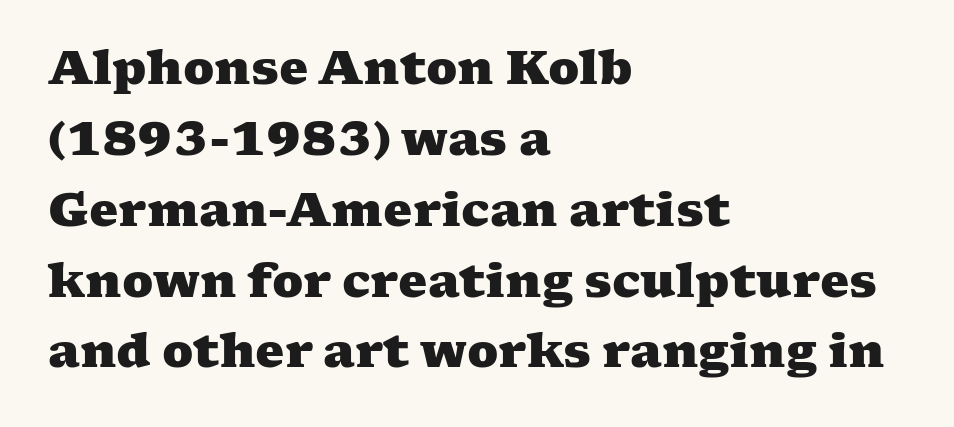
The image shows 46 px heavy, wide serif type; set left-aligned, normal line spacing (1.54x), normal letter spacing, not underlined; medium stroke contrast and a medium x-height.
